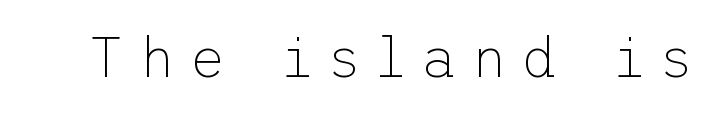
{"serif": "no", "italic": "no", "bold": "no", "weight": "thin", "width": "normal", "stroke_contrast": "low", "x_height": "medium", "underline": "no", "letter_spacing": "wide", "letter_spacing_em": 0.26, "glyph_px": 56}
